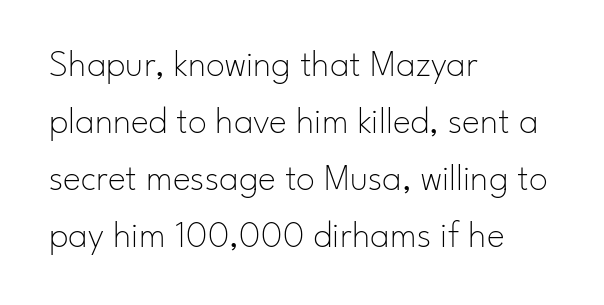
The image shows 38 px thin sans-serif type, upright; set left-aligned, normal line spacing (1.5x), normal letter spacing, not underlined; low stroke contrast and a small x-height.
